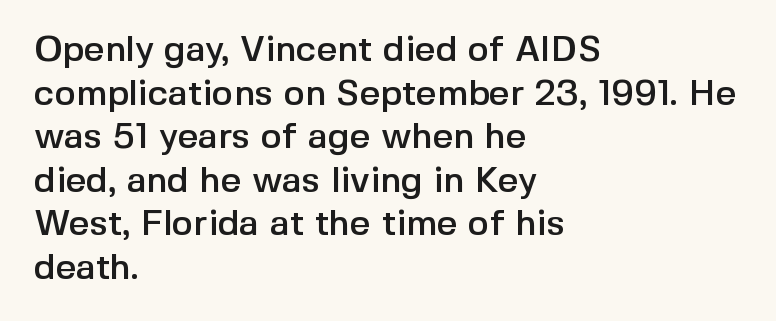
Every character sits straight up, as roman type does. Think of a printed novel: that variable character pitch is what you see here. Check the space under the baseline: it is left empty. The type is set solid horizontally, with unmodified tracking.
